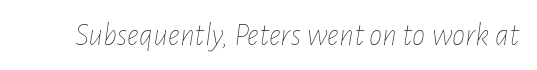
Q: Is the text bold? A: No.
Q: Is the text italic (slanted)? A: Yes, it leans right by about 7 degrees.
Q: Is the text underlined? A: No.
Q: Is the spacing between letters normal or unusually wide? A: Normal.
Q: Width (condensed, normal, or wide)? A: Condensed.
Q: Stroke contrast? A: Low.
Q: x-height? A: Medium.
Q: Monospaced? A: No.
